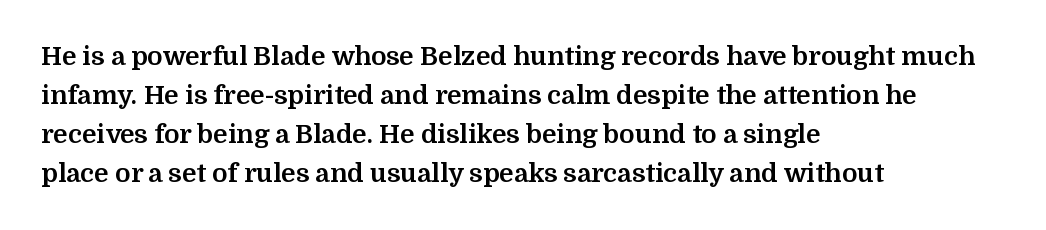
{"italic": "no", "bold": "yes", "underline": "no", "align": "left", "line_spacing": "normal", "line_spacing_ratio": 1.5, "letter_spacing": "normal", "letter_spacing_em": 0.0, "glyph_px": 26}
